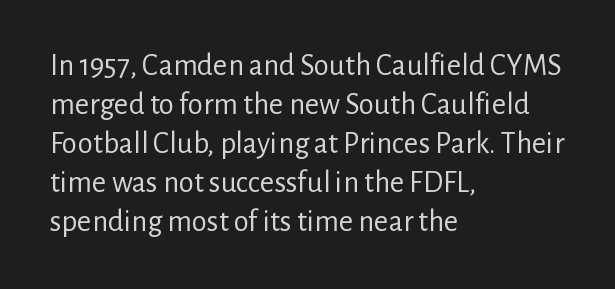
Line beginnings align vertically; line endings do not. The letters look calm and open, with moderate or lighter stems. Words appear dense and cohesive because spacing is normal. The typeface chosen for these lines omits serifs. The specimen omits any rule beneath the text block's lines. The leading is moderate, giving the passage an even texture.
